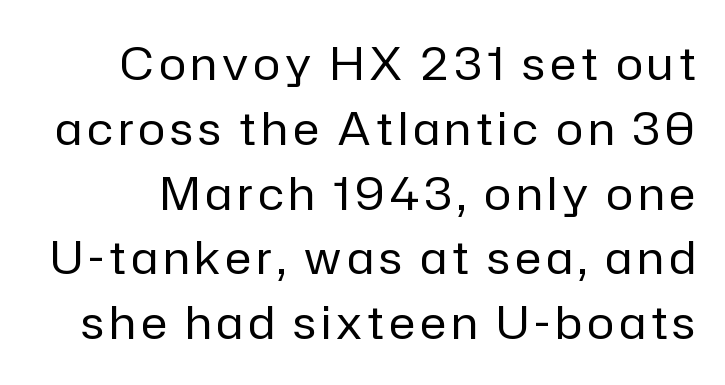
Q: Is the text bold? A: No.
Q: Is the text italic (slanted)? A: No, it is upright.
Q: Is the typeface a serif or a sans-serif typeface? A: Sans-serif.
Q: Is the text underlined? A: No.
Q: Is the spacing between lines tight, normal or loose? A: Normal.
Q: Width (condensed, normal, or wide)? A: Normal.
Q: Stroke contrast? A: Low.
Q: x-height? A: Medium.
Q: Monospaced? A: No.
